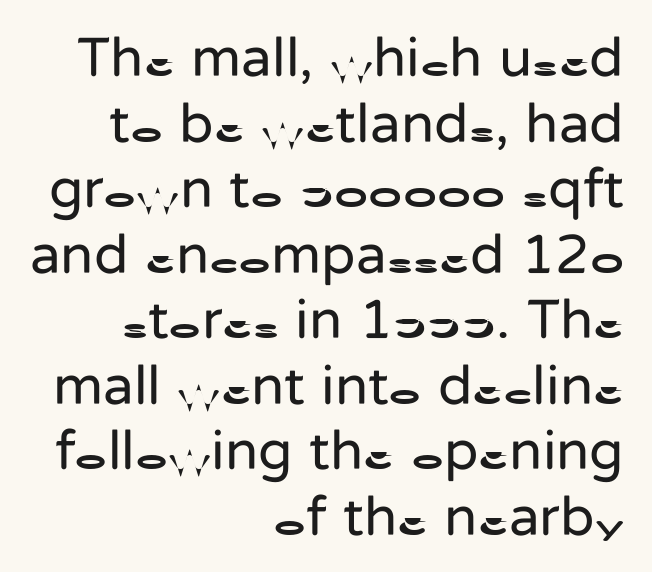
The image shows 56 px regular-weight sans-serif type, upright; set right-aligned, line spacing 1.17x, normal letter spacing, not underlined; low stroke contrast and a medium x-height.
